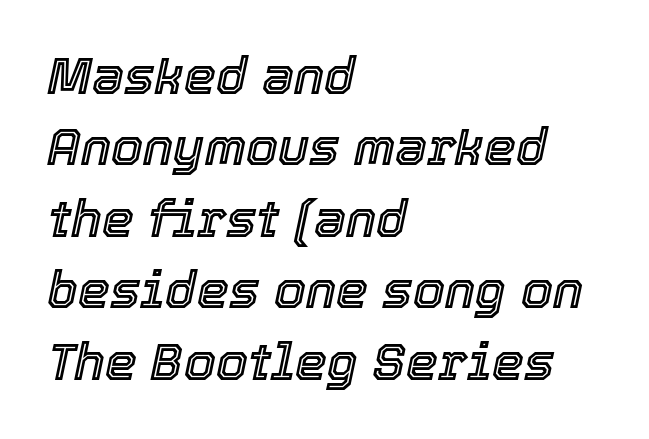
The image shows 51 px text type, italic (leaning right); set left-aligned, normal line spacing (1.4x), normal letter spacing, not underlined; a medium x-height.
